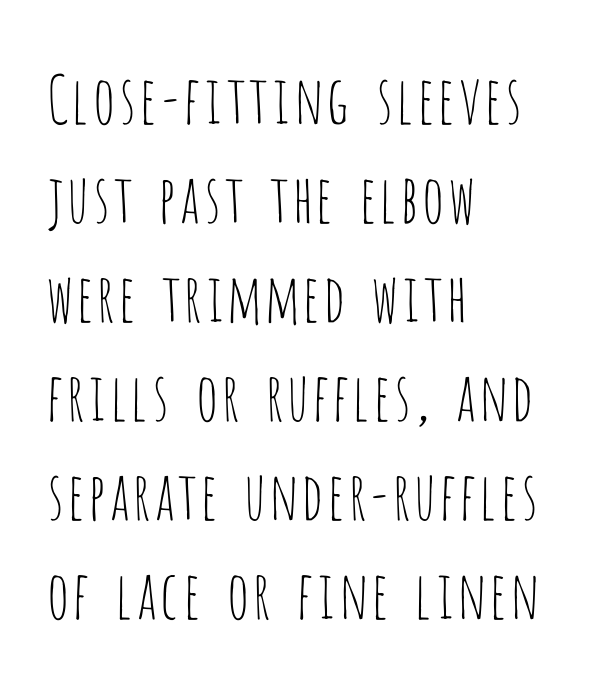
The image shows 66 px thin, condensed sans-serif type, upright; set left-aligned, normal line spacing (1.5x), normal letter spacing, not underlined; low stroke contrast and a large x-height.
